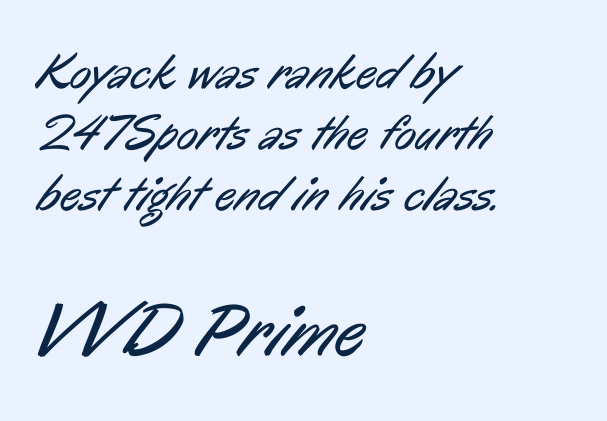
The image shows 75 px regular-weight, condensed sans-serif type; set left-aligned, line spacing 1.22x, normal letter spacing, not underlined; the second (bottom) block is 1.5x larger; low stroke contrast and a medium x-height.
